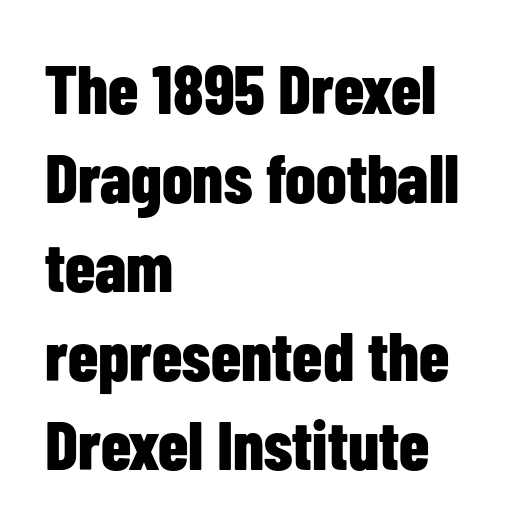
{"serif": "no", "italic": "no", "bold": "yes", "weight": "bold", "width": "condensed", "stroke_contrast": "low", "x_height": "medium", "monospaced": "no", "underline": "no", "align": "left", "line_spacing": "normal", "line_spacing_ratio": 1.29, "letter_spacing": "normal", "letter_spacing_em": 0.0, "glyph_px": 69}
